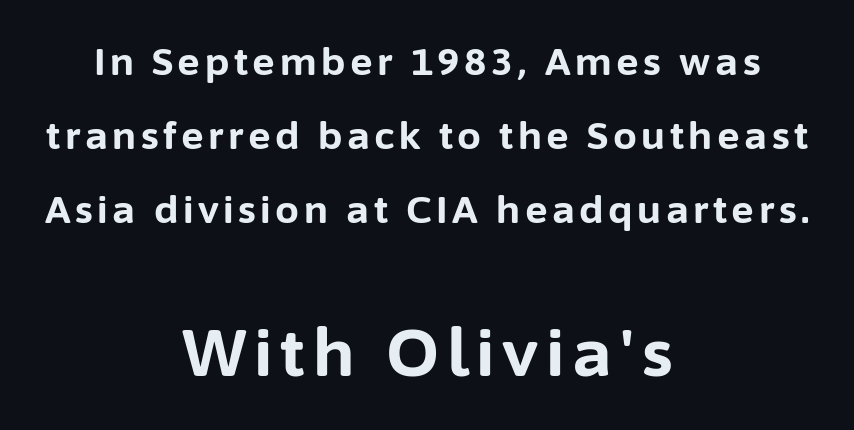
The image shows 66 px bold sans-serif type, upright; set centered, loose line spacing (1.95x), not underlined; the second (bottom) block is 1.74x larger; low stroke contrast and a medium x-height.
